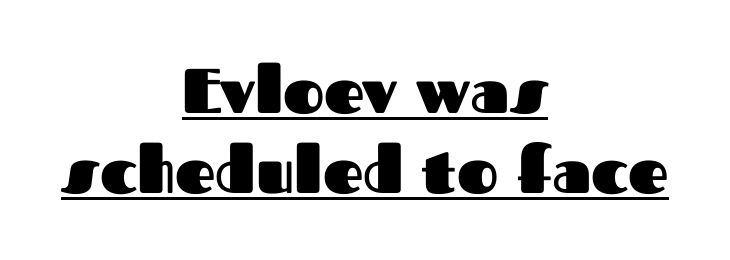
{"serif": "no", "italic": "no", "bold": "yes", "weight": "heavy", "width": "normal", "stroke_contrast": "medium", "x_height": "medium", "monospaced": "no", "underline": "yes", "align": "center", "line_spacing": "normal", "line_spacing_ratio": 1.27, "letter_spacing": "normal", "letter_spacing_em": 0.0, "glyph_px": 63}
